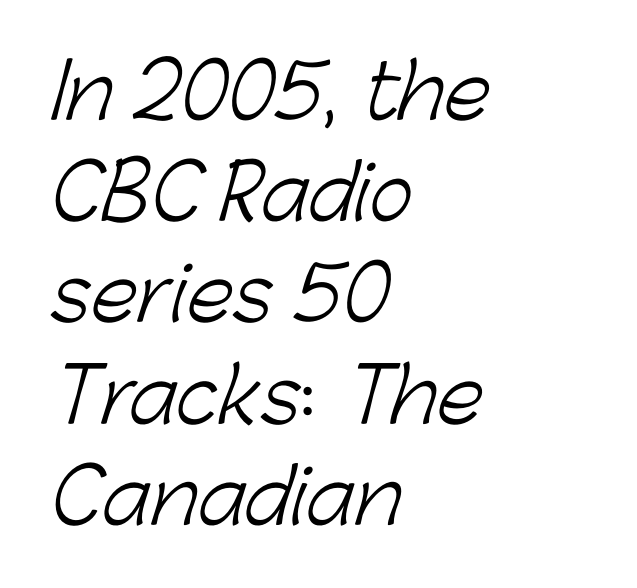
The block of text has a typical density, with ordinary space between rows. These lines are composed in type without serifs. No heavy texture on the line: the type isn't bold. Check the space under the baseline: it is left empty. Students, note that the glyphs here touch the page at normal intervals.
